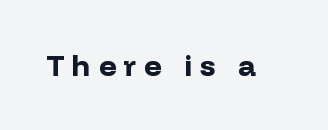
The image shows 30 px bold sans-serif type, upright; set unusually wide letter spacing (+0.26 em), not underlined; low stroke contrast and a medium x-height.
